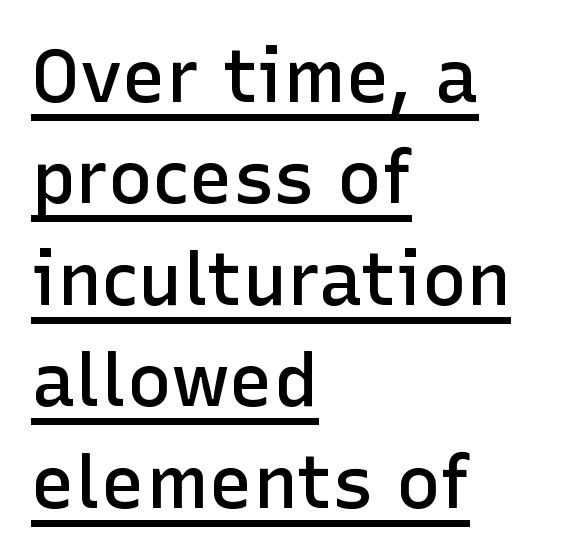
The image shows 74 px semibold sans-serif type, upright; set left-aligned, normal line spacing (1.37x), normal letter spacing, underlined; low stroke contrast and a medium x-height.
